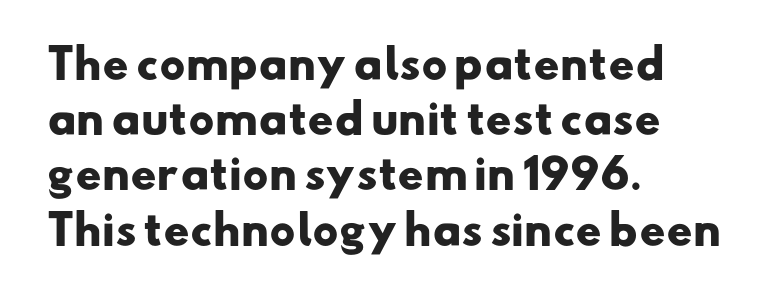
{"serif": "no", "bold": "yes", "weight": "heavy", "width": "wide", "stroke_contrast": "low", "x_height": "small", "monospaced": "no", "underline": "no", "align": "left", "line_spacing": "normal", "line_spacing_ratio": 1.38, "letter_spacing": "normal", "letter_spacing_em": 0.0, "glyph_px": 40}
